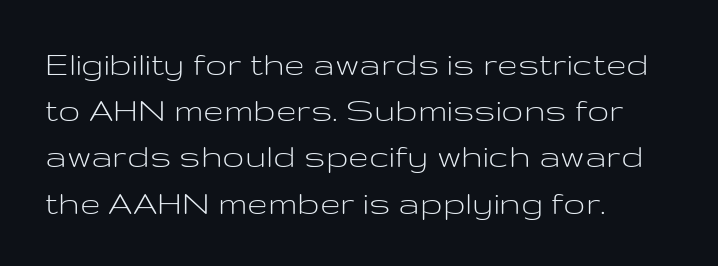
The image shows 37 px light, wide sans-serif type, upright; set left-aligned, normal line spacing (1.25x), normal letter spacing, not underlined; low stroke contrast and a medium x-height.
